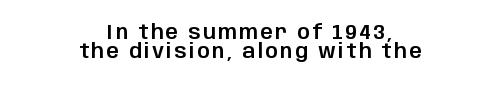
{"italic": "no", "underline": "no", "align": "center", "line_spacing": "tight", "line_spacing_ratio": 0.97, "glyph_px": 20}
